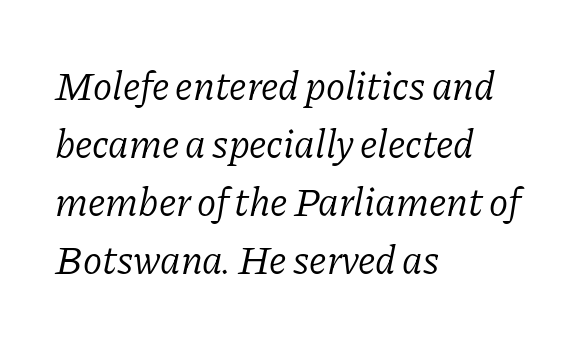
{"serif": "yes", "italic": "yes", "lean": "right", "slant_degrees": 11, "bold": "no", "weight": "light", "width": "normal", "stroke_contrast": "low", "x_height": "medium", "monospaced": "no", "underline": "no", "align": "left", "line_spacing": "normal", "line_spacing_ratio": 1.45, "letter_spacing": "normal", "letter_spacing_em": 0.0, "glyph_px": 40}
